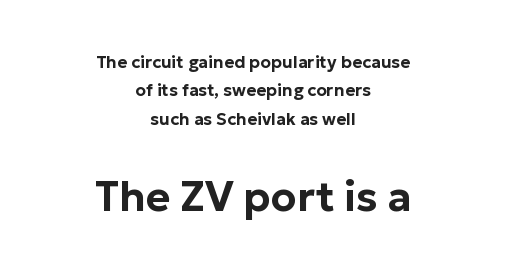
Each letter's strokes conclude bluntly, with no projecting serifs. Bare-footed words on every line. Upright lettering throughout. A student would notice the bottom passage is typeset larger than what precedes it. Evenly set lines give the paragraph a standard silhouette.
